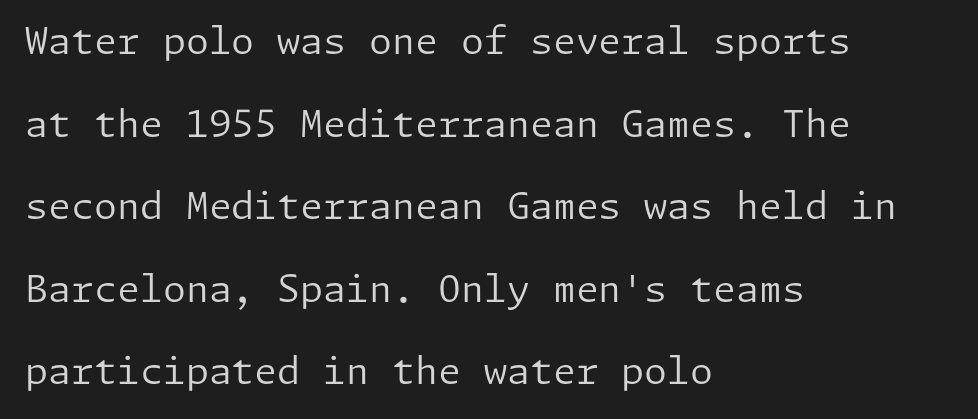
When letters stand straight like this, we call the style roman or upright. The letterforms sit shoulder to shoulder at normal distance. Each row of text sits above clean, open space. The line-height multiplier appears high, well above default. The face looks like a standard text weight, possibly lighter. Unlike a traditional serif, this face leaves its strokes unadorned.
